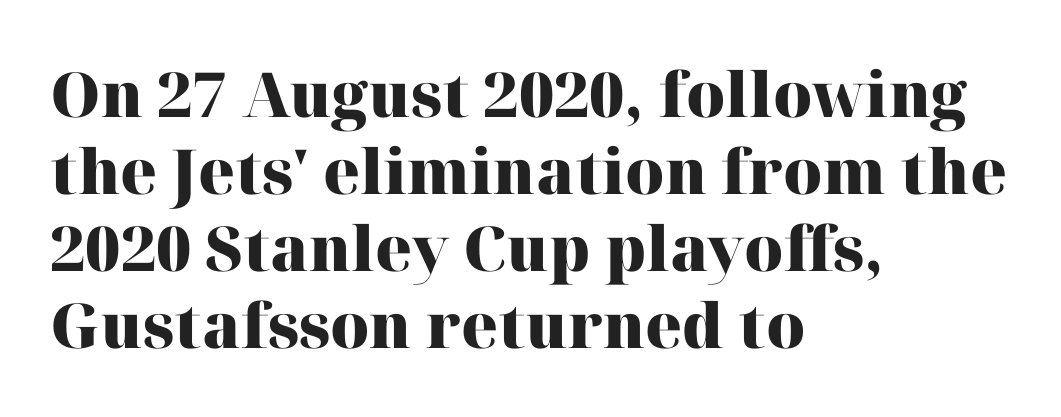
The image shows 62 px heavy serif type, upright; set left-aligned, line spacing 1.24x, normal letter spacing, not underlined; high stroke contrast and a medium x-height.
